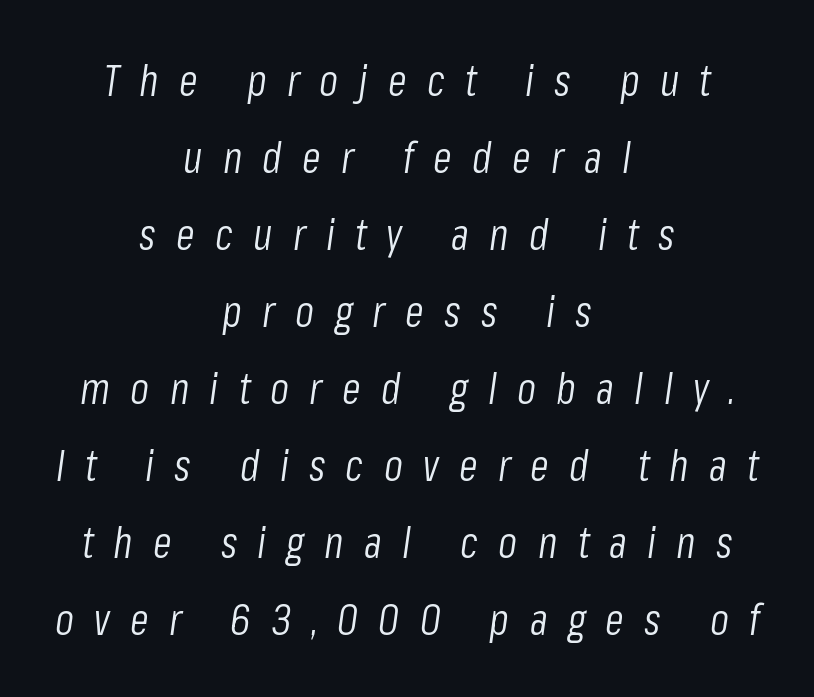
{"italic": "yes", "lean": "right", "slant_degrees": 8, "bold": "no", "weight": "light", "width": "condensed", "stroke_contrast": "low", "x_height": "medium", "monospaced": "no", "underline": "no", "align": "center", "line_spacing_ratio": 1.79, "letter_spacing": "wide", "letter_spacing_em": 0.47, "glyph_px": 43}
